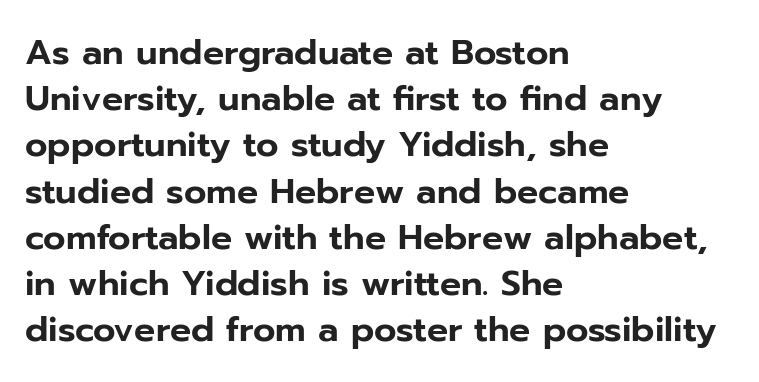
No extra tracking has been applied to these lines. Each letter's strokes conclude bluntly, with no projecting serifs. Any mark beneath the type? The region is blank. Looks like regular typesetting: each glyph gets only the width it needs. Short and long lines alike share a common starting point at left. In terms of posture, this sample is upright.
